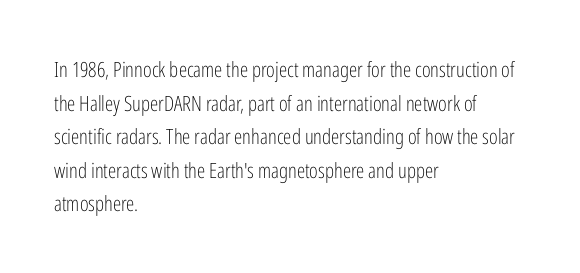
{"italic": "no", "bold": "no", "underline": "no", "align": "left", "line_spacing": "normal", "line_spacing_ratio": 1.6, "letter_spacing": "normal", "letter_spacing_em": 0.0, "glyph_px": 21}
